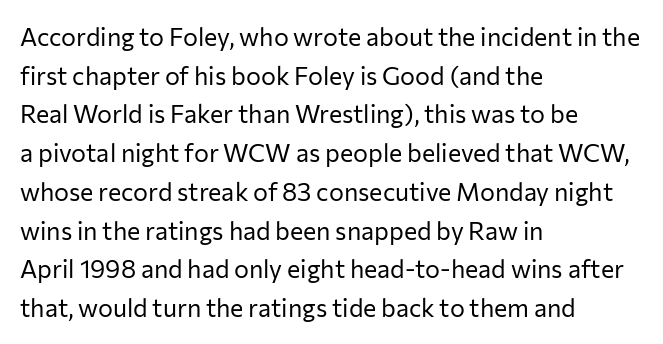
Notice how descenders clear the ascenders below comfortably — that's standard leading. Posture: vertical. Letter spacing: default. This rendering uses left alignment, leaving the right contour irregular.
